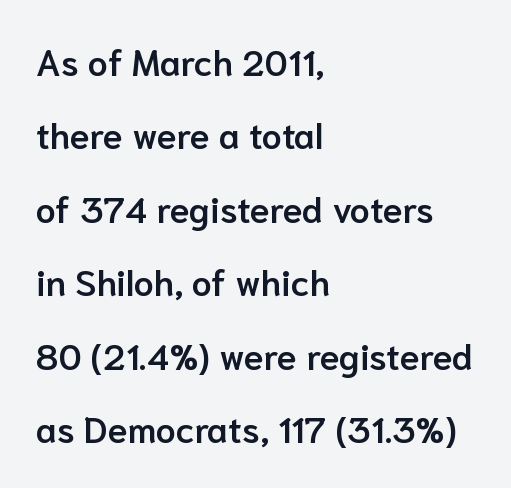
Q: Is the text bold? A: Semi-bold.
Q: Is the text italic (slanted)? A: No, it is upright.
Q: Is the typeface a serif or a sans-serif typeface? A: Sans-serif.
Q: Is the text underlined? A: No.
Q: How is the paragraph aligned? A: Left-aligned.
Q: Is the spacing between letters normal or unusually wide? A: Normal.
Q: Is the spacing between lines tight, normal or loose? A: Loose.
Q: Width (condensed, normal, or wide)? A: Normal.
Q: Stroke contrast? A: Low.
Q: x-height? A: Medium.
Q: Monospaced? A: No.
